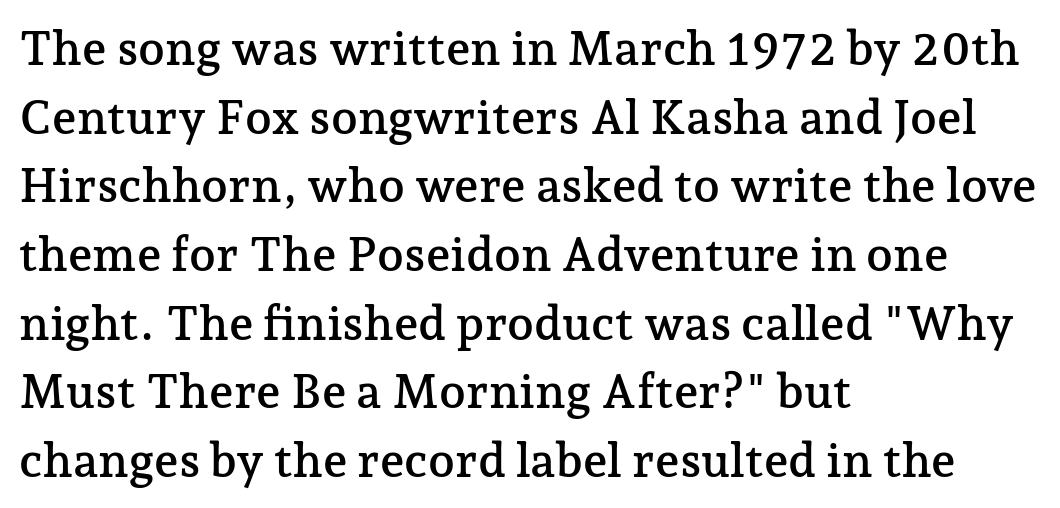
Q: Is the text italic (slanted)? A: No, it is upright.
Q: Is the typeface a serif or a sans-serif typeface? A: Serif.
Q: Is the text underlined? A: No.
Q: How is the paragraph aligned? A: Left-aligned.
Q: Is the spacing between letters normal or unusually wide? A: Normal.
Q: Is the spacing between lines tight, normal or loose? A: Normal.
Q: Width (condensed, normal, or wide)? A: Normal.
Q: Stroke contrast? A: Low.
Q: x-height? A: Medium.
Q: Monospaced? A: No.
